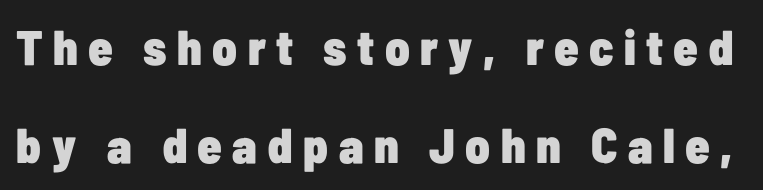
{"serif": "no", "italic": "no", "bold": "yes", "weight": "heavy", "width": "condensed", "stroke_contrast": "low", "x_height": "medium", "monospaced": "no", "underline": "no", "line_spacing": "loose", "line_spacing_ratio": 2.01, "letter_spacing": "wide", "letter_spacing_em": 0.21, "glyph_px": 49}
